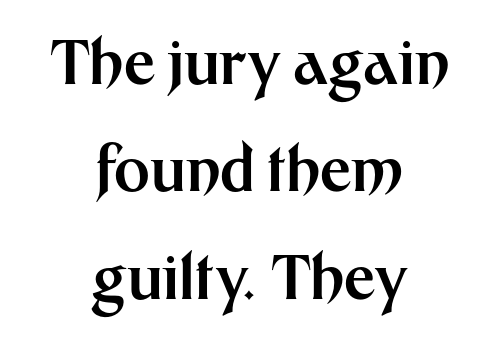
Q: Is the text bold? A: Yes.
Q: Is the text italic (slanted)? A: No, it is upright.
Q: Is the typeface a serif or a sans-serif typeface? A: Sans-serif.
Q: Is the text underlined? A: No.
Q: How is the paragraph aligned? A: Centered.
Q: Is the spacing between letters normal or unusually wide? A: Normal.
Q: Width (condensed, normal, or wide)? A: Normal.
Q: Stroke contrast? A: Medium.
Q: x-height? A: Medium.
Q: Monospaced? A: No.
